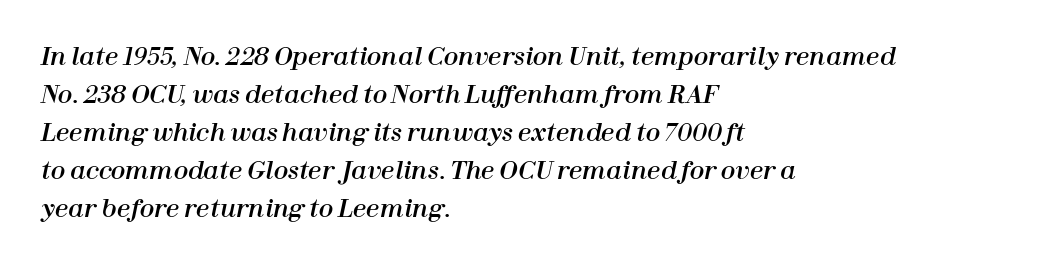
Q: Is the text italic (slanted)? A: Yes, it leans right by about 12 degrees.
Q: Is the text underlined? A: No.
Q: How is the paragraph aligned? A: Left-aligned.
Q: Is the spacing between letters normal or unusually wide? A: Normal.
Q: Is the spacing between lines tight, normal or loose? A: Normal.
